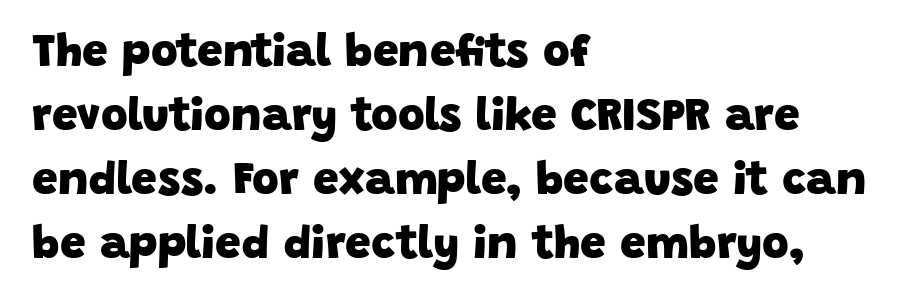
The image shows 46 px heavy sans-serif type; set left-aligned, normal line spacing (1.39x), normal letter spacing, not underlined; low stroke contrast and a large x-height.
